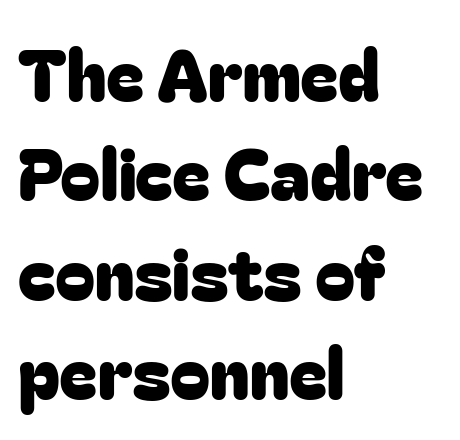
{"serif": "no", "italic": "no", "width": "normal", "stroke_contrast": "low", "x_height": "medium", "monospaced": "no", "underline": "no", "align": "left", "line_spacing": "normal", "line_spacing_ratio": 1.38, "letter_spacing": "normal", "letter_spacing_em": 0.0, "glyph_px": 72}
